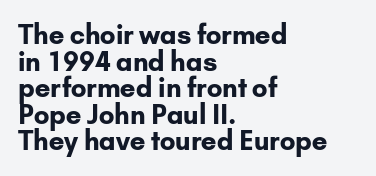
Characters remain perfectly vertical along every line. Unmarked baselines from the first word to the last. Whoever set this chose condensed vertical rhythm over breathing room. The passage shown is emphatically bold. Horizontally, the lines are justified to the leading edge only.
